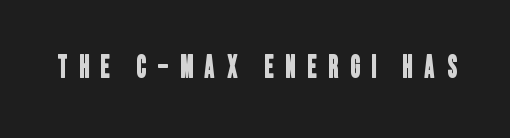
Caption: expanded tracking, letters set apart. Has an underline been added? It has not. Nope, no serifs anywhere on these letters. Proportional: the letters do not fall into vertical columns.
